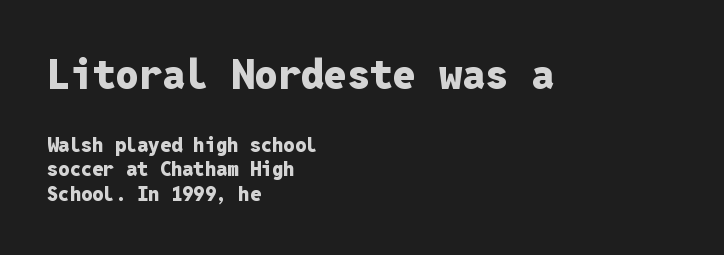
Weight check: bold — yes, fully. The text block is weighted toward the left margin, trailing off unevenly rightward. Nothing unusual about the tracking: characters are spaced as the font intends. Do the letters lean? They stand straight.
